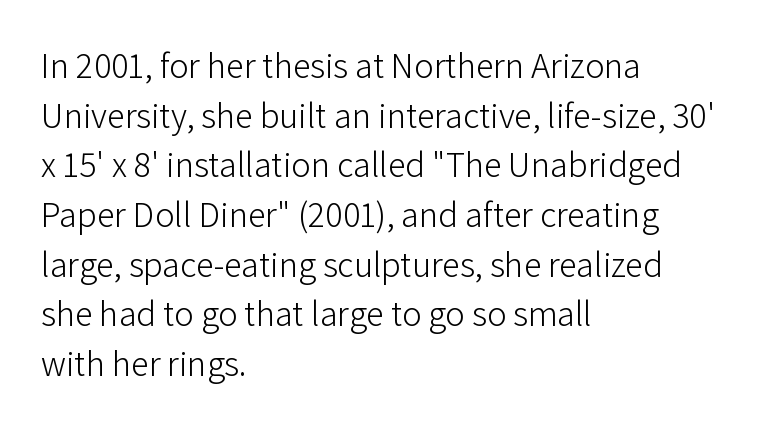
{"serif": "no", "italic": "no", "bold": "no", "weight": "light", "width": "normal", "stroke_contrast": "low", "x_height": "medium", "monospaced": "no", "underline": "no", "align": "left", "line_spacing": "normal", "line_spacing_ratio": 1.38, "letter_spacing": "normal", "letter_spacing_em": 0.0, "glyph_px": 36}
